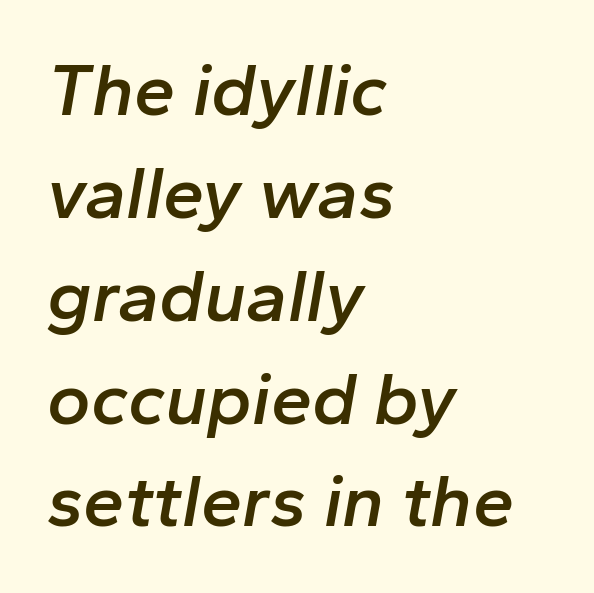
The image shows 74 px semibold type, italic (leaning right); set left-aligned, normal line spacing (1.39x), normal letter spacing, not underlined; low stroke contrast and a medium x-height.
